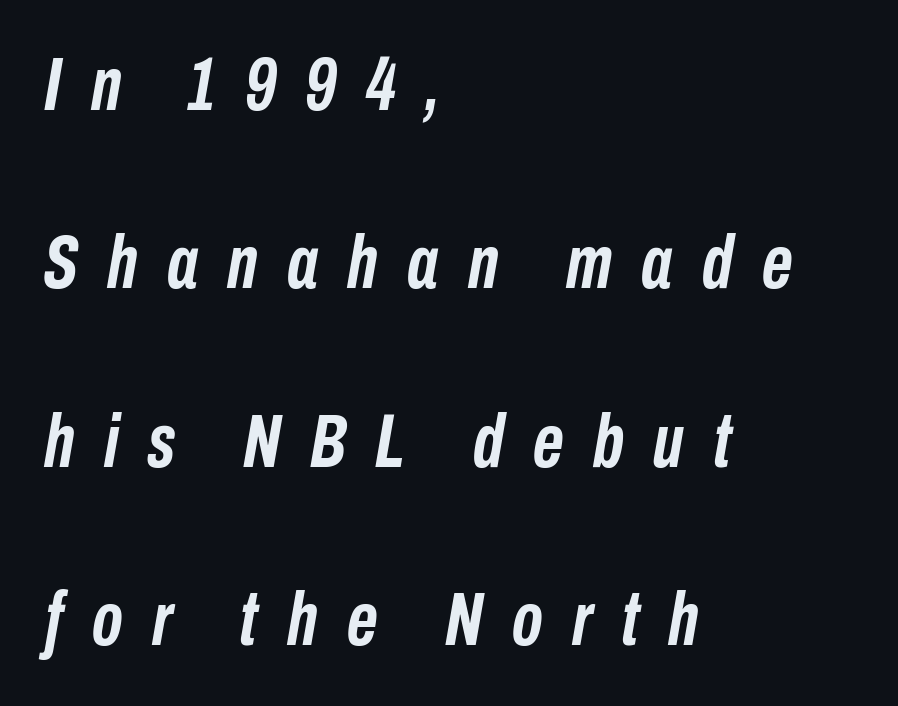
The image shows 75 px semibold, condensed type, italic (leaning right); set left-aligned, loose line spacing (2.38x), unusually wide letter spacing (+0.39 em), not underlined; low stroke contrast and a medium x-height.
